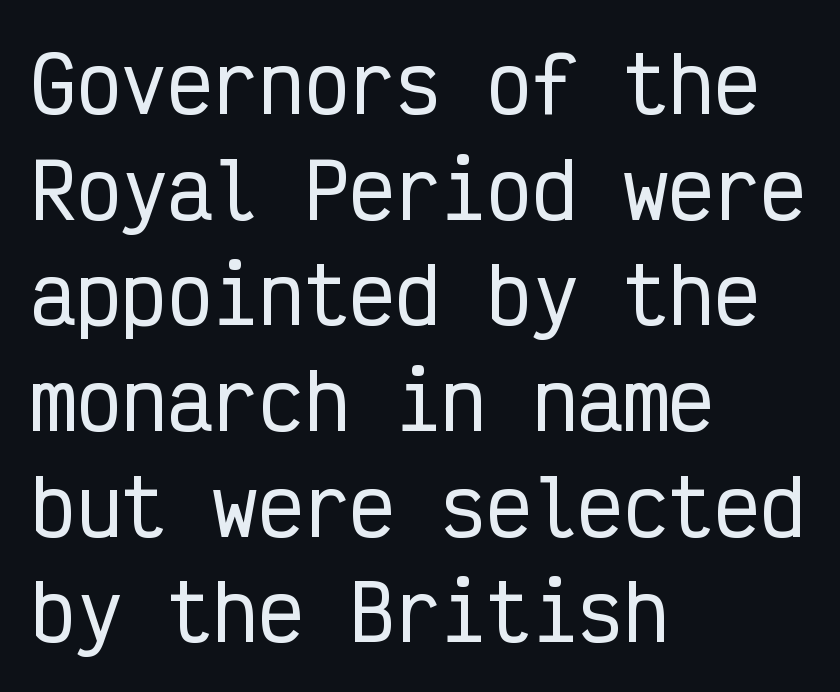
Q: Is the text italic (slanted)? A: No, it is upright.
Q: Is the typeface a serif or a sans-serif typeface? A: Sans-serif.
Q: Is the text underlined? A: No.
Q: How is the paragraph aligned? A: Left-aligned.
Q: Is the spacing between letters normal or unusually wide? A: Normal.
Q: Is the spacing between lines tight, normal or loose? A: Normal.
Q: Width (condensed, normal, or wide)? A: Condensed.
Q: Stroke contrast? A: Low.
Q: x-height? A: Medium.
Q: Monospaced? A: Yes.
